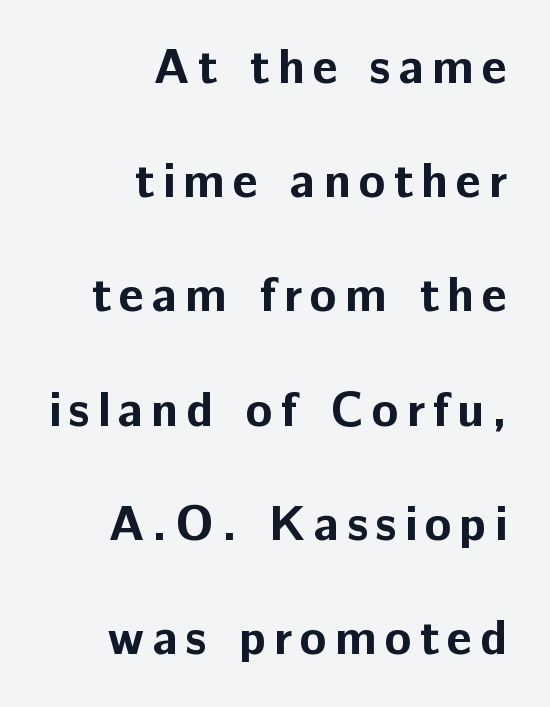
{"serif": "no", "italic": "no", "bold": "yes", "weight": "bold", "width": "normal", "stroke_contrast": "low", "x_height": "medium", "monospaced": "no", "underline": "no", "align": "right", "line_spacing": "loose", "line_spacing_ratio": 2.33, "glyph_px": 49}
